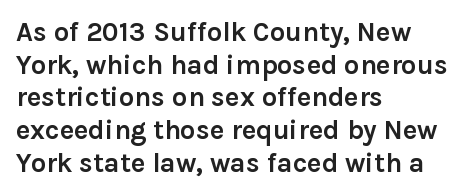
The glyphs are unaccompanied by any horizontal stroke below them. The passage shown is emphatically bold. The lettering holds an erect, upright posture throughout. Here the glyphs are tracked normally, forming tight word shapes.
